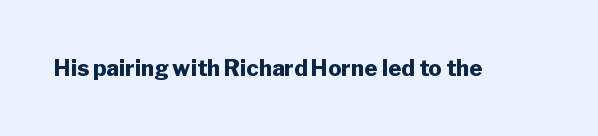
The image shows 22 px bold type, upright; set normal letter spacing, not underlined.
